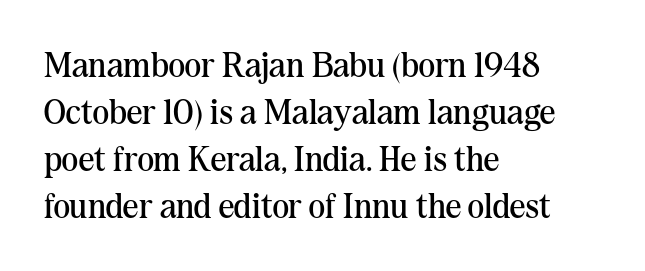
The image shows 35 px regular-weight serif type, upright; set left-aligned, normal line spacing (1.34x), normal letter spacing, not underlined; medium stroke contrast and a medium x-height.
